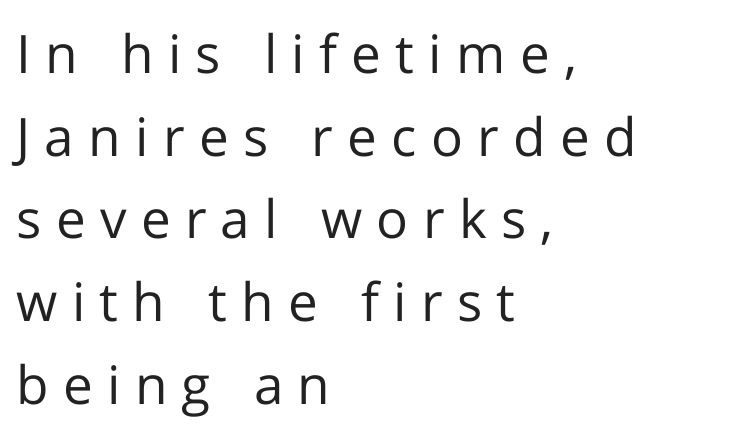
Substantial extra tracking has been applied to these lines. The specimen omits any rule beneath the text block's lines. A roman cut, with each character standing at attention. Alignment: flush left.
